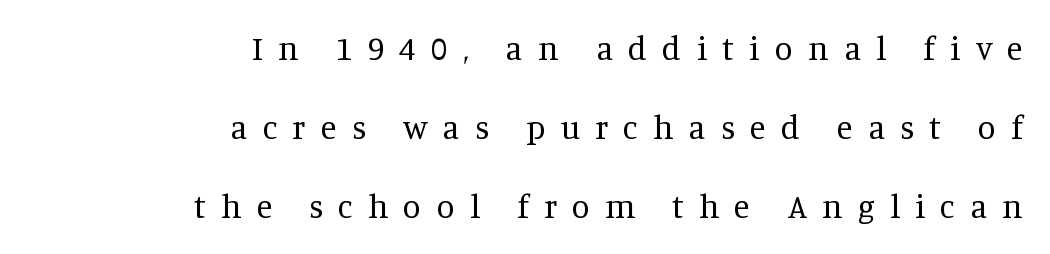
The tracking jumps out immediately: characters are airy and widely separated. Is the type heavy? It reads as light-to-regular instead. Upright lettering throughout. Each letter keeps its own natural width here, so spacing adapts to shape. This rendering features lettering with no underline.
